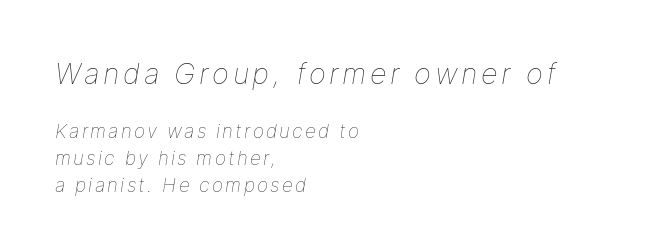
{"italic": "yes", "lean": "right", "slant_degrees": 9, "bold": "no", "weight": "thin", "width": "normal", "stroke_contrast": "low", "x_height": "medium", "monospaced": "no", "underline": "no", "align": "left", "line_spacing": "normal", "line_spacing_ratio": 1.41, "larger_block": "first", "size_ratio": 1.53, "glyph_px": 29}
